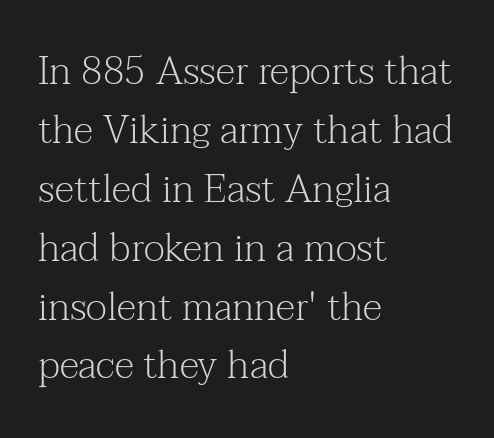
Q: Is the text bold? A: No.
Q: Is the text italic (slanted)? A: No, it is upright.
Q: Is the typeface a serif or a sans-serif typeface? A: Serif.
Q: Is the text underlined? A: No.
Q: How is the paragraph aligned? A: Left-aligned.
Q: Is the spacing between letters normal or unusually wide? A: Normal.
Q: Is the spacing between lines tight, normal or loose? A: Normal.
Q: Width (condensed, normal, or wide)? A: Normal.
Q: Stroke contrast? A: Medium.
Q: x-height? A: Medium.
Q: Monospaced? A: No.
